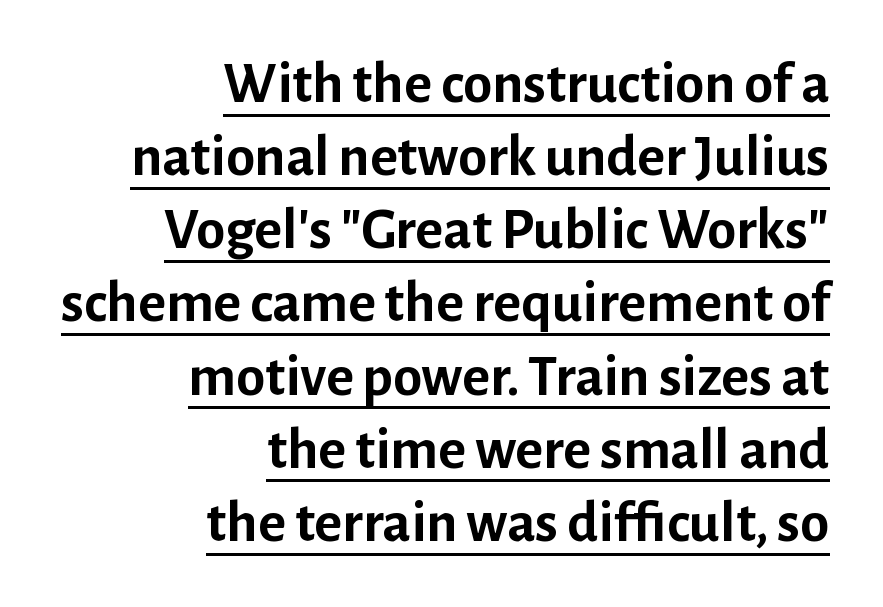
This sample is right-justified, so line beginnings fall wherever the words allow. This sample uses an upright cut, with every glyph sitting square on the baseline. The face used here appears with an underline applied. Think of a printed novel: that variable character pitch is what you see here. Each glyph is drawn with heavy, bold strokes. Compared with typical body copy, the letter spacing here is the same.
